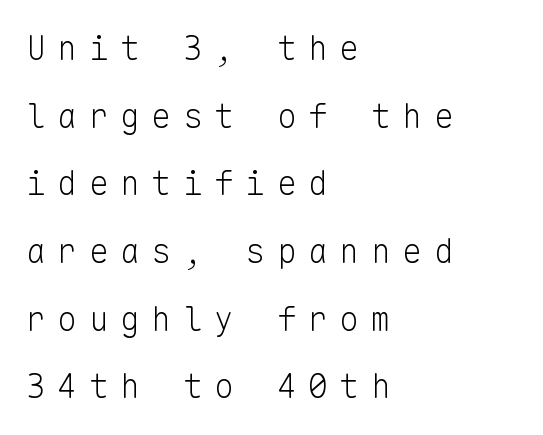
The image shows 33 px light sans-serif type, upright, monospaced; set left-aligned, loose line spacing (2.05x), unusually wide letter spacing (+0.35 em), not underlined; low stroke contrast and a medium x-height.
